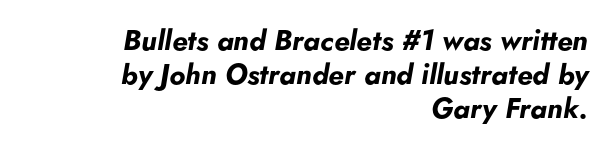
Q: Is the text bold? A: Yes.
Q: Is the text italic (slanted)? A: Yes, it leans right by about 5 degrees.
Q: Is the text underlined? A: No.
Q: How is the paragraph aligned? A: Right-aligned.
Q: Is the spacing between letters normal or unusually wide? A: Normal.
Q: Width (condensed, normal, or wide)? A: Normal.
Q: Stroke contrast? A: Low.
Q: x-height? A: Small.
Q: Monospaced? A: No.
